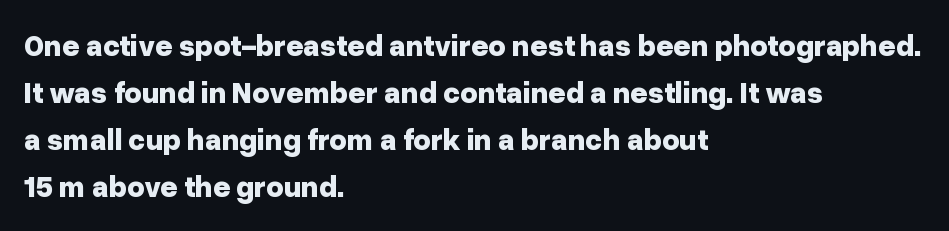
Q: Is the text bold? A: Yes.
Q: Is the text italic (slanted)? A: No, it is upright.
Q: Is the typeface a serif or a sans-serif typeface? A: Sans-serif.
Q: Is the text underlined? A: No.
Q: How is the paragraph aligned? A: Left-aligned.
Q: Is the spacing between letters normal or unusually wide? A: Normal.
Q: Is the spacing between lines tight, normal or loose? A: Normal.
Q: Width (condensed, normal, or wide)? A: Normal.
Q: Stroke contrast? A: Low.
Q: x-height? A: Medium.
Q: Monospaced? A: No.
